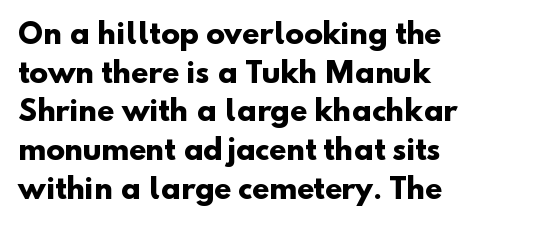
{"serif": "no", "bold": "yes", "weight": "heavy", "width": "normal", "stroke_contrast": "low", "x_height": "small", "monospaced": "no", "underline": "no", "align": "left", "line_spacing": "normal", "line_spacing_ratio": 1.38, "letter_spacing": "normal", "letter_spacing_em": 0.0, "glyph_px": 28}
